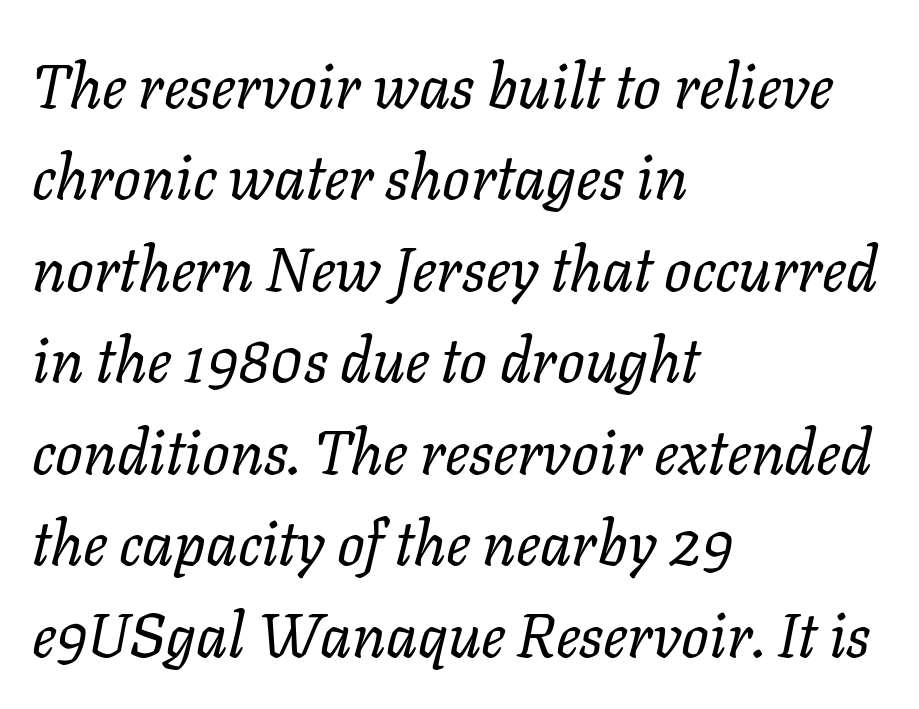
The image shows 61 px regular-weight type, italic (leaning right); set left-aligned, normal line spacing (1.5x), normal letter spacing, not underlined; low stroke contrast and a medium x-height.
